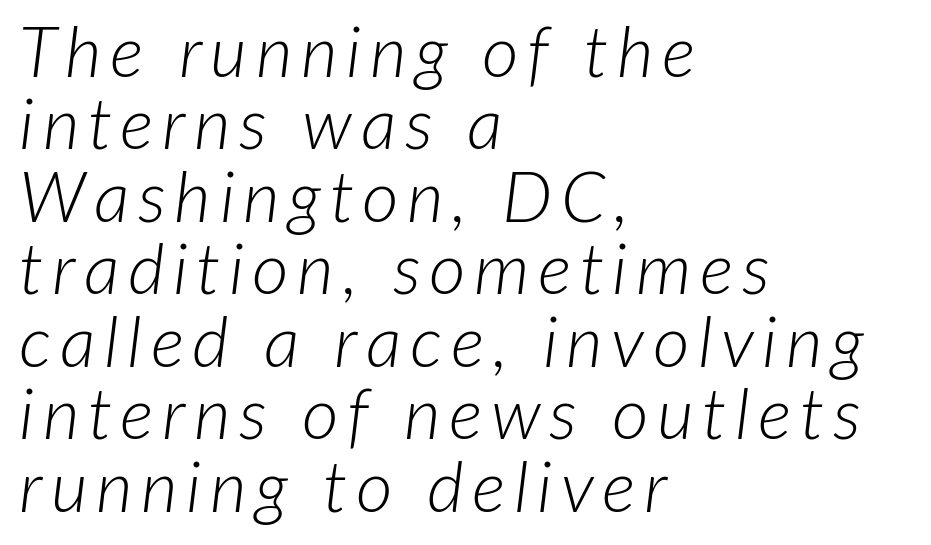
{"italic": "yes", "lean": "right", "slant_degrees": 7, "bold": "no", "weight": "light", "width": "normal", "stroke_contrast": "low", "x_height": "medium", "monospaced": "no", "underline": "no", "align": "left", "line_spacing": "tight", "line_spacing_ratio": 1.02, "glyph_px": 71}
